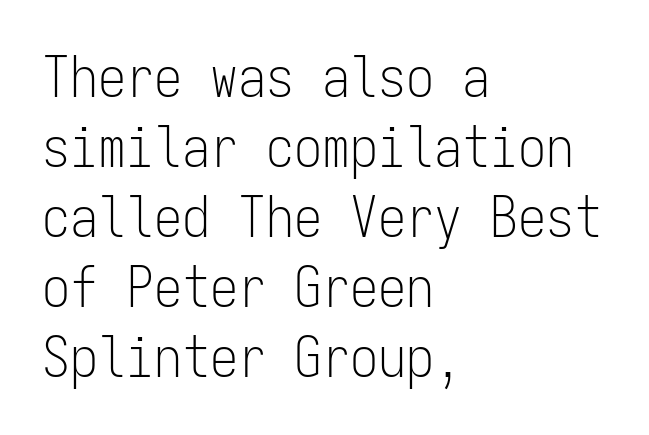
The letters look calm and open, with moderate or lighter stems. I'd call this a sans setting — the letters go barefoot. The rendering keeps characters at their native spacing. The text block is weighted toward the left margin, trailing off unevenly rightward. Notice how descenders clear the ascenders below comfortably — that's standard leading.
